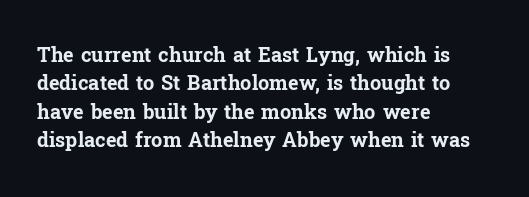
Has an underline been added? It has not. Here the glyphs are tracked normally, forming tight word shapes. Compared with typical paragraphs, the rows here are spaced about the same. The characters look thick and weighty, a clear bold.
